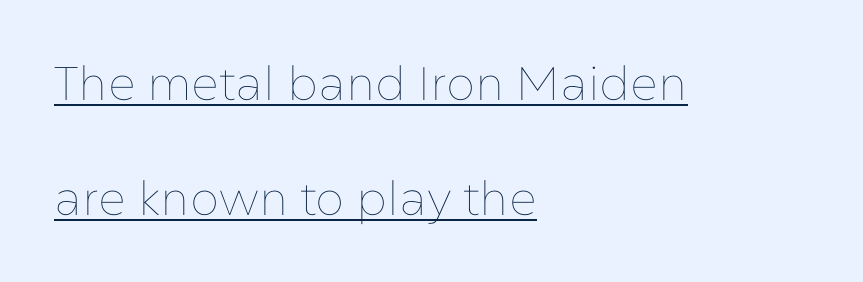
Q: Is the text bold? A: No.
Q: Is the text italic (slanted)? A: No, it is upright.
Q: Is the text underlined? A: Yes.
Q: How is the paragraph aligned? A: Left-aligned.
Q: Is the spacing between letters normal or unusually wide? A: Normal.
Q: Is the spacing between lines tight, normal or loose? A: Loose.
Q: Width (condensed, normal, or wide)? A: Normal.
Q: Stroke contrast? A: Low.
Q: x-height? A: Medium.
Q: Monospaced? A: No.
